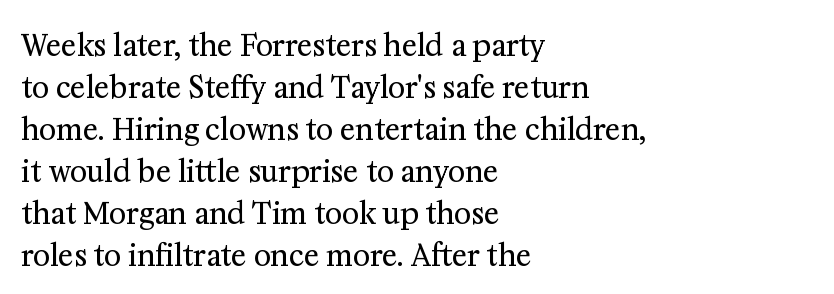
The image shows 29 px regular-weight serif type, upright; set left-aligned, normal line spacing (1.45x), normal letter spacing, not underlined; medium stroke contrast and a medium x-height.
